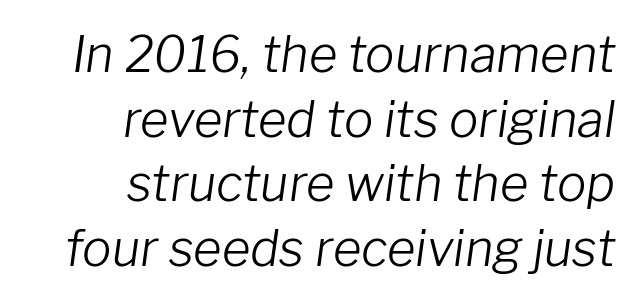
{"italic": "yes", "lean": "right", "slant_degrees": 8, "bold": "no", "weight": "light", "width": "normal", "stroke_contrast": "low", "x_height": "medium", "monospaced": "no", "underline": "no", "align": "right", "line_spacing": "normal", "line_spacing_ratio": 1.32, "letter_spacing": "normal", "letter_spacing_em": 0.0, "glyph_px": 49}
